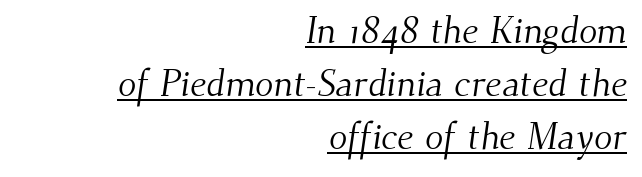
{"serif": "yes", "bold": "no", "weight": "light", "width": "normal", "stroke_contrast": "medium", "x_height": "small", "monospaced": "no", "underline": "yes", "align": "right", "line_spacing": "normal", "line_spacing_ratio": 1.39, "letter_spacing": "normal", "letter_spacing_em": 0.0, "glyph_px": 38}
